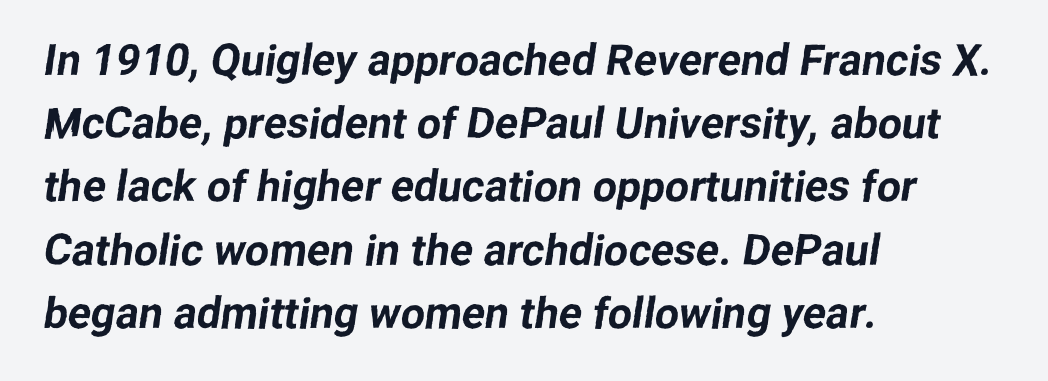
Q: Is the typeface a serif or a sans-serif typeface? A: Sans-serif.
Q: Is the text underlined? A: No.
Q: How is the paragraph aligned? A: Left-aligned.
Q: Is the spacing between letters normal or unusually wide? A: Normal.
Q: Is the spacing between lines tight, normal or loose? A: Normal.
Q: Width (condensed, normal, or wide)? A: Normal.
Q: Stroke contrast? A: Low.
Q: x-height? A: Medium.
Q: Monospaced? A: No.
